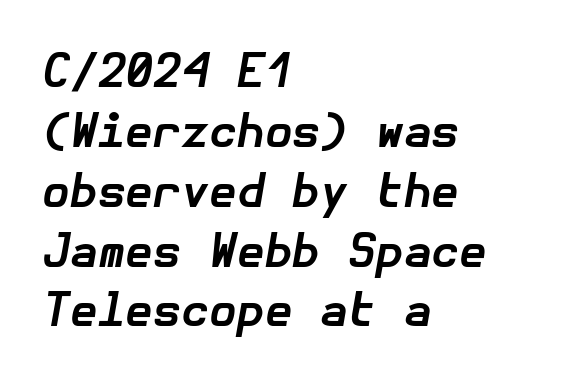
Q: Is the text bold? A: Yes.
Q: Is the text italic (slanted)? A: Yes, it leans right by about 10 degrees.
Q: Is the text underlined? A: No.
Q: How is the paragraph aligned? A: Left-aligned.
Q: Is the spacing between letters normal or unusually wide? A: Normal.
Q: Is the spacing between lines tight, normal or loose? A: Normal.
Q: Width (condensed, normal, or wide)? A: Normal.
Q: Stroke contrast? A: Low.
Q: x-height? A: Medium.
